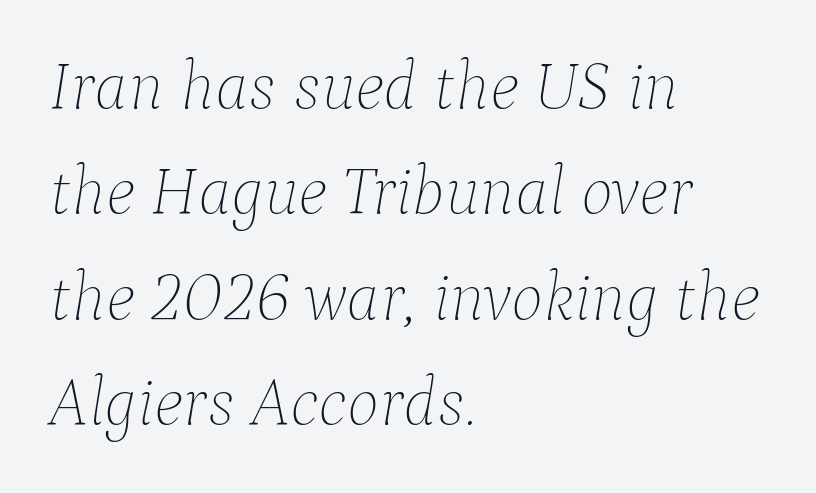
Q: Is the text bold? A: No.
Q: Is the text italic (slanted)? A: Yes, it leans right by about 9 degrees.
Q: Is the text underlined? A: No.
Q: How is the paragraph aligned? A: Left-aligned.
Q: Is the spacing between letters normal or unusually wide? A: Normal.
Q: Is the spacing between lines tight, normal or loose? A: Normal.
Q: Width (condensed, normal, or wide)? A: Normal.
Q: Stroke contrast? A: Low.
Q: x-height? A: Medium.
Q: Monospaced? A: No.
